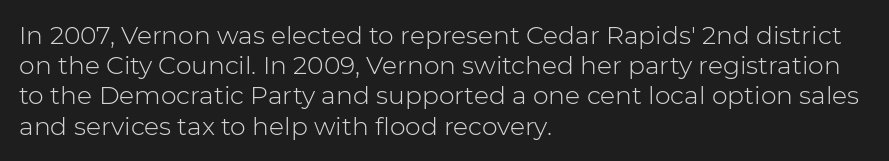
In terms of posture, this sample is upright. The rendering keeps characters at their native spacing. Caption: face not bold, strokes unweighted. The string is rendered with underlining switched off. Horizontal alignment here is leftward, the default for most running prose.
